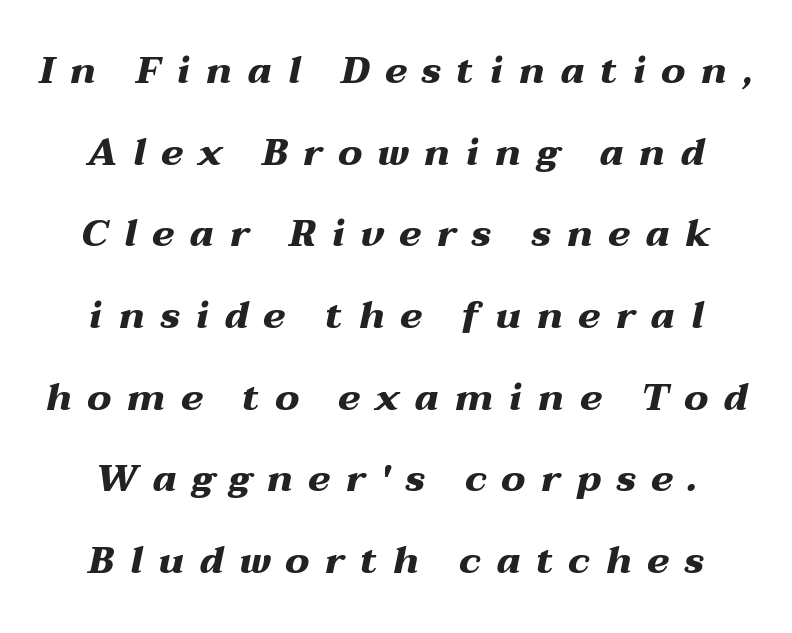
{"italic": "yes", "lean": "right", "slant_degrees": 12, "bold": "yes", "weight": "heavy", "width": "wide", "stroke_contrast": "medium", "x_height": "medium", "monospaced": "no", "underline": "no", "line_spacing": "loose", "line_spacing_ratio": 2.15, "letter_spacing": "wide", "letter_spacing_em": 0.4, "glyph_px": 38}
